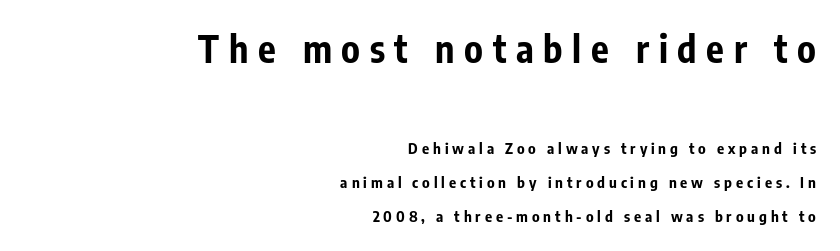
Q: Is the text bold? A: Yes.
Q: Is the text italic (slanted)? A: No, it is upright.
Q: Is the typeface a serif or a sans-serif typeface? A: Sans-serif.
Q: Is the text underlined? A: No.
Q: How is the paragraph aligned? A: Right-aligned.
Q: Is the spacing between letters normal or unusually wide? A: Unusually wide.
Q: Is the spacing between lines tight, normal or loose? A: Loose.
Q: Which block of text is set in a larger size, the first (top) or the second (bottom)? A: The first (top) one.
Q: Width (condensed, normal, or wide)? A: Condensed.
Q: Stroke contrast? A: Low.
Q: x-height? A: Medium.
Q: Monospaced? A: No.
